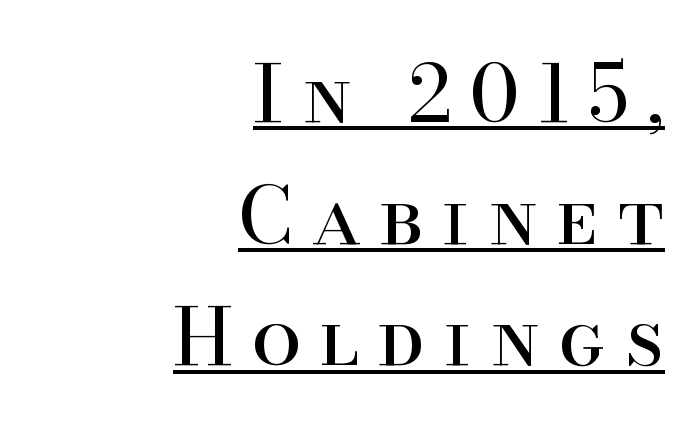
The specimen reads as upright at a glance. This sample carries an underscore along the baseline area. Little horizontal feet cap the strokes, marking this as serif type. This rendering uses right alignment, leaving the left contour irregular.
